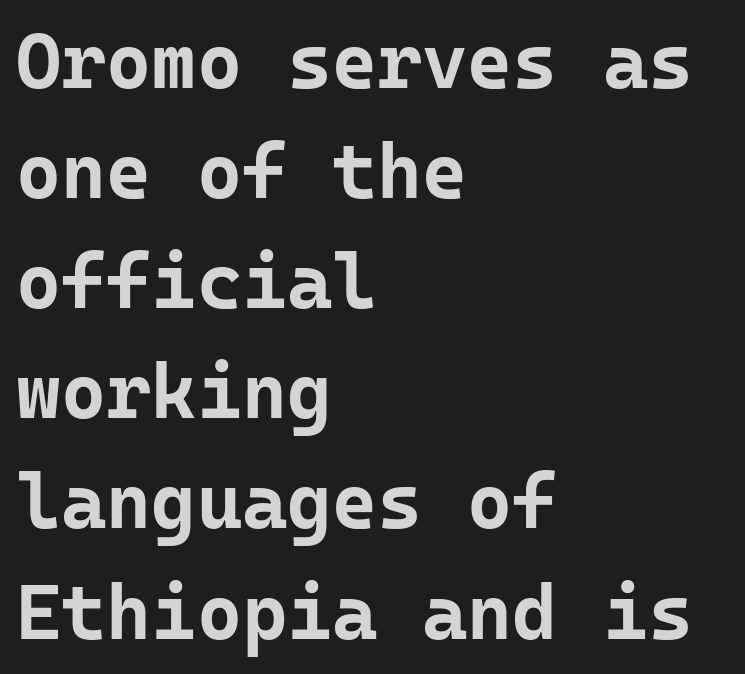
Q: Is the text bold? A: Yes.
Q: Is the text italic (slanted)? A: No, it is upright.
Q: Is the typeface a serif or a sans-serif typeface? A: Sans-serif.
Q: Is the text underlined? A: No.
Q: How is the paragraph aligned? A: Left-aligned.
Q: Is the spacing between letters normal or unusually wide? A: Normal.
Q: Is the spacing between lines tight, normal or loose? A: Normal.
Q: Width (condensed, normal, or wide)? A: Normal.
Q: Stroke contrast? A: Low.
Q: x-height? A: Medium.
Q: Monospaced? A: Yes.
